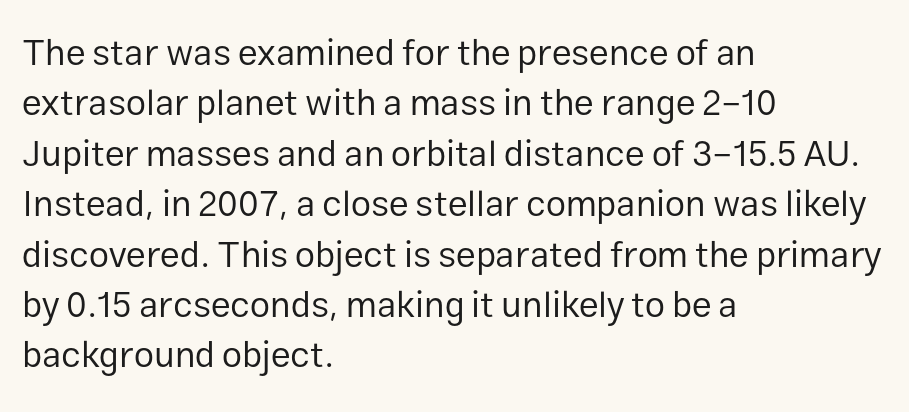
Quick note: interline space is typical. Does the type have serifs? No, each stem ends abruptly. Layout note: lines flush left. Descender tails drop into unmarked territory. Stems and bowls with no extra thickness — not bold. Each letter keeps its own natural width here, so spacing adapts to shape.
